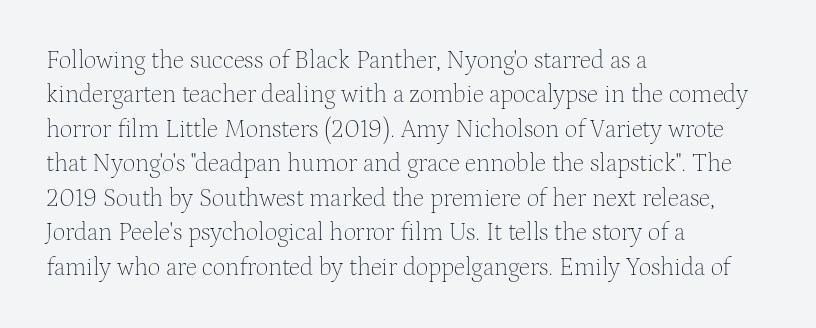
The image shows 25 px text type, upright; set left-aligned, normal line spacing (1.38x), normal letter spacing, not underlined.
